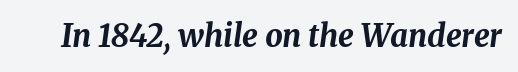
{"italic": "yes", "lean": "right", "slant_degrees": 8, "bold": "yes", "weight": "bold", "width": "normal", "stroke_contrast": "medium", "x_height": "medium", "monospaced": "no", "underline": "no", "letter_spacing": "normal", "letter_spacing_em": 0.0, "glyph_px": 31}
